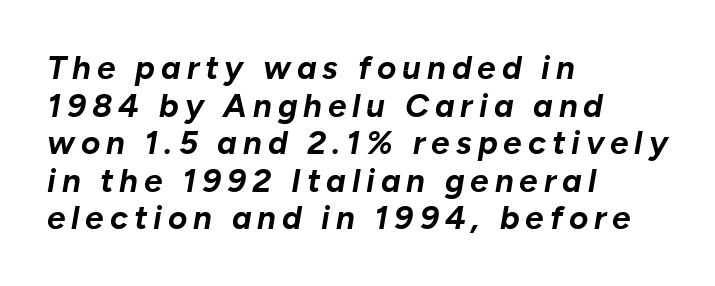
A typesetter would call this proportional, since set widths differ per character. The rendering applies a slant to the glyphs. Caption: bold face, heavy strokes. Nobody drew a line under any word here. Vertically, the passage feels compressed, each row crowding the next. Left-aligned paragraph, ragged on the right.
